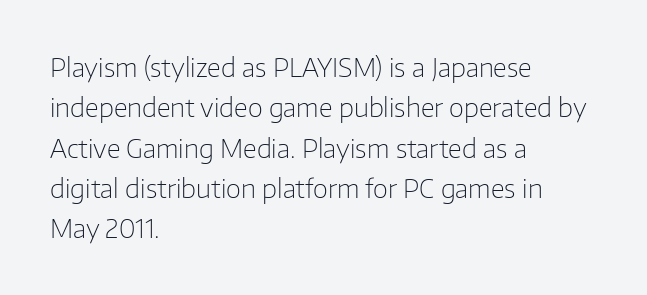
The image shows 26 px text type, upright; set left-aligned, normal line spacing (1.55x), normal letter spacing, not underlined.
